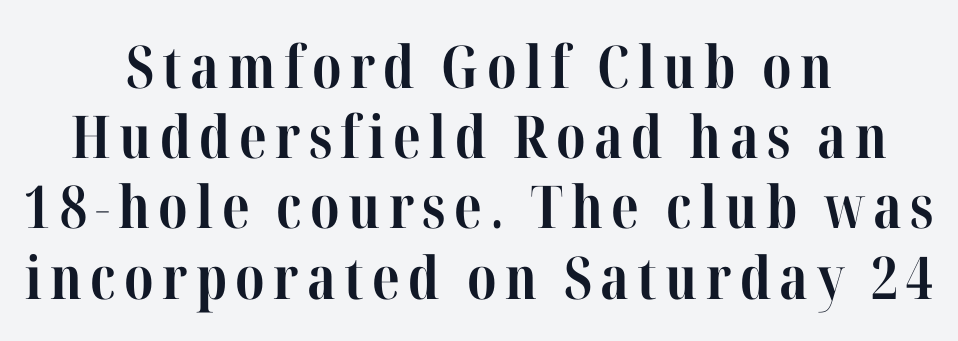
The image shows 59 px bold, condensed serif type, upright; set centered, line spacing 1.19x, not underlined; high stroke contrast and a medium x-height.
